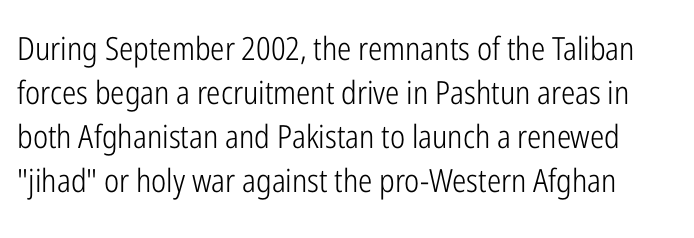
{"serif": "no", "italic": "no", "bold": "no", "weight": "light", "width": "condensed", "stroke_contrast": "low", "x_height": "medium", "monospaced": "no", "underline": "no", "line_spacing": "normal", "line_spacing_ratio": 1.38, "letter_spacing": "normal", "letter_spacing_em": 0.0, "glyph_px": 32}
